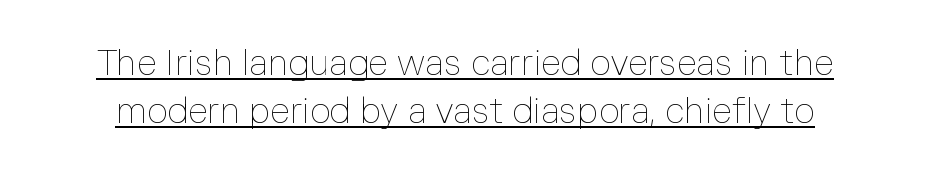
The image shows 36 px thin type, upright; set normal line spacing (1.33x), normal letter spacing, underlined; low stroke contrast and a medium x-height.
